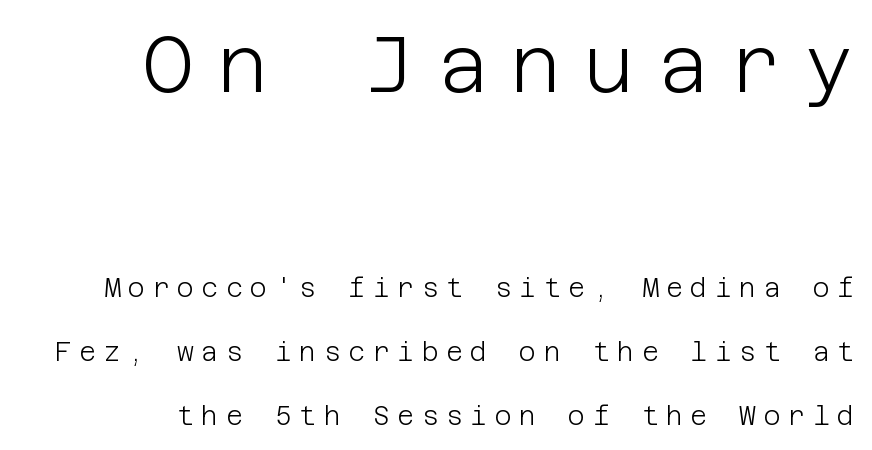
Whoever set this chose breathing room over compactness in the vertical rhythm. The strip under each line holds only bare page. A typesetter would mark this as roman, not italic. Stroke terminals: plain, sans-serif. This is not heavy type; no bold has been used. Spacing between characters has been opened up far beyond the box default.
